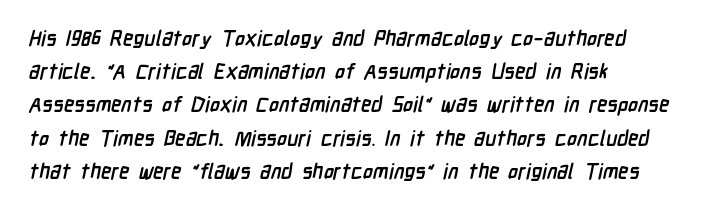
{"bold": "yes", "underline": "no", "align": "left", "line_spacing": "normal", "line_spacing_ratio": 1.58, "letter_spacing": "normal", "letter_spacing_em": 0.0, "glyph_px": 21}
